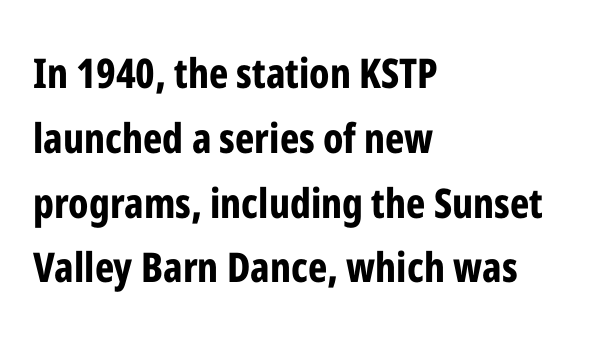
The image shows 41 px bold, condensed sans-serif type, upright; set left-aligned, normal line spacing (1.58x), normal letter spacing, not underlined; low stroke contrast and a medium x-height.
